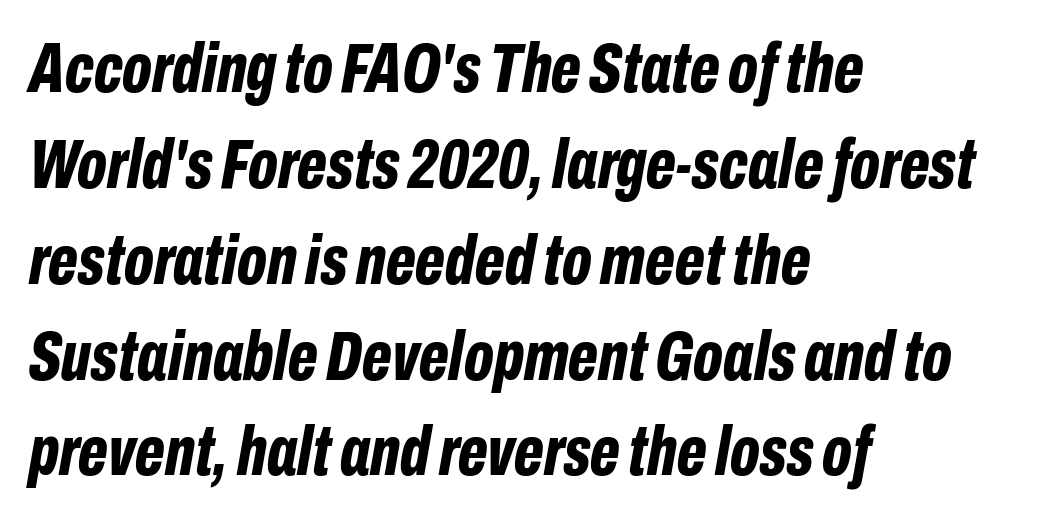
Regular leading. Do the characters align in a grid? No, the font is proportional. Default kerning and tracking; the words read as compact shapes. Heavy, bold letterforms. Looking at the ascenders, they clearly lean.
